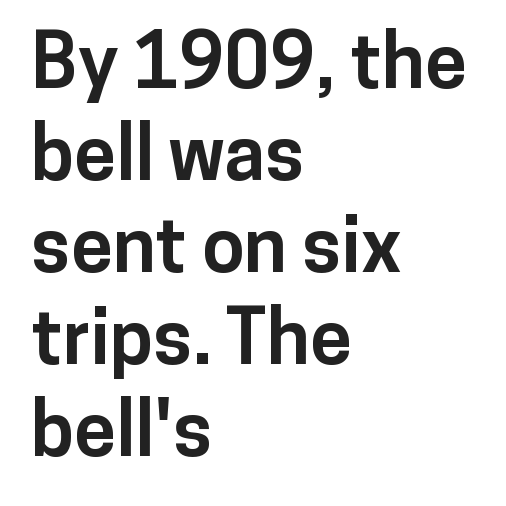
Q: Is the text bold? A: Yes.
Q: Is the text italic (slanted)? A: No, it is upright.
Q: Is the typeface a serif or a sans-serif typeface? A: Sans-serif.
Q: Is the text underlined? A: No.
Q: How is the paragraph aligned? A: Left-aligned.
Q: Is the spacing between letters normal or unusually wide? A: Normal.
Q: Width (condensed, normal, or wide)? A: Normal.
Q: Stroke contrast? A: Low.
Q: x-height? A: Medium.
Q: Monospaced? A: No.
